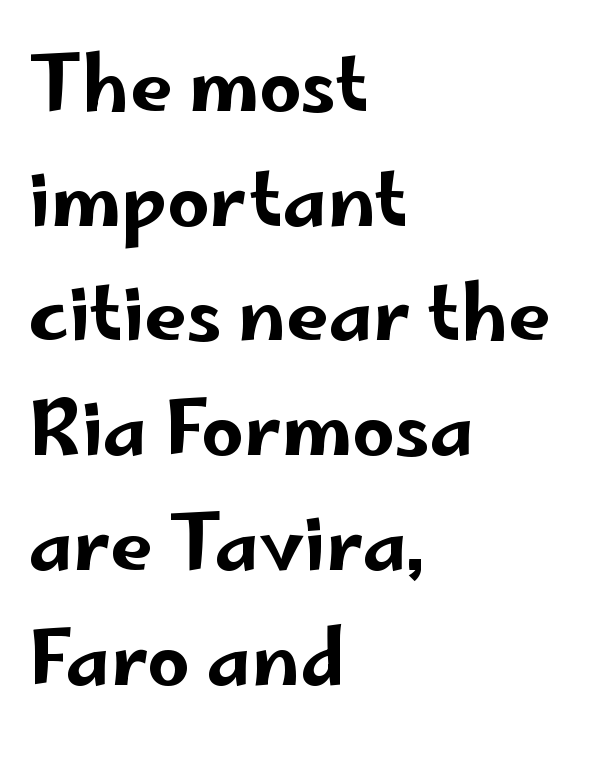
The image shows 75 px wide sans-serif type, upright; set left-aligned, normal line spacing (1.53x), normal letter spacing, not underlined; low stroke contrast and a small x-height.
